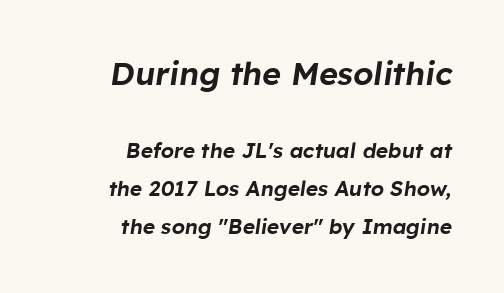
The image shows 32 px text type, italic (leaning right); set right-aligned, line spacing 1.81x, normal letter spacing, not underlined; the first (top) block is 1.52x larger; low stroke contrast and a medium x-height.
